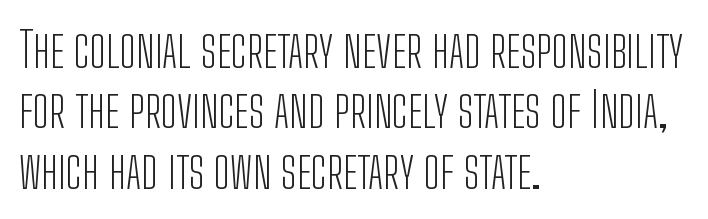
The image shows 49 px light, condensed sans-serif type, upright; set left-aligned, line spacing 1.23x, normal letter spacing, not underlined; low stroke contrast and a medium x-height.
